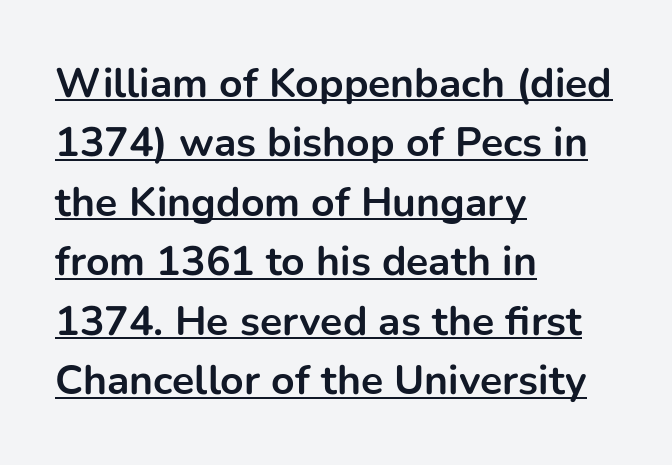
{"serif": "no", "italic": "no", "bold": "yes", "weight": "bold", "width": "normal", "stroke_contrast": "low", "x_height": "medium", "monospaced": "no", "underline": "yes", "align": "left", "line_spacing": "normal", "line_spacing_ratio": 1.45, "letter_spacing": "normal", "letter_spacing_em": 0.0, "glyph_px": 41}
